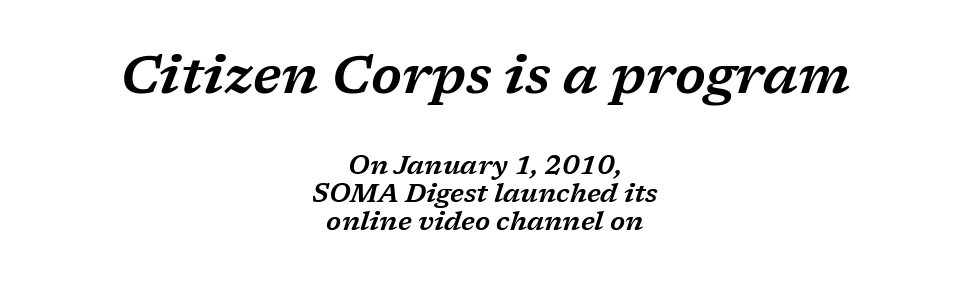
The tracking reads as untouched default to a designer's eye. Summary of vertical rhythm: compact, with narrow interline spacing. These lines were composed using italics. Nobody drew a line under any word here.
